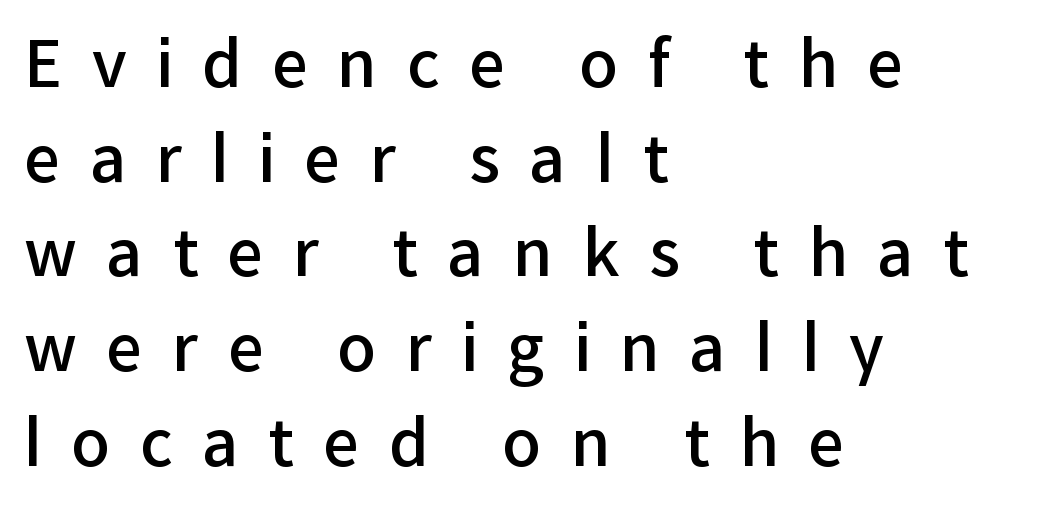
The image shows 64 px semibold sans-serif type, upright; set left-aligned, normal line spacing (1.48x), unusually wide letter spacing (+0.46 em), not underlined; low stroke contrast and a medium x-height.
